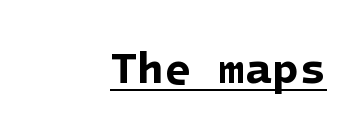
Q: Is the text bold? A: Yes.
Q: Is the typeface a serif or a sans-serif typeface? A: Sans-serif.
Q: Is the text underlined? A: Yes.
Q: How is the paragraph aligned? A: Right-aligned.
Q: Is the spacing between letters normal or unusually wide? A: Normal.
Q: Width (condensed, normal, or wide)? A: Normal.
Q: Stroke contrast? A: Low.
Q: x-height? A: Medium.
